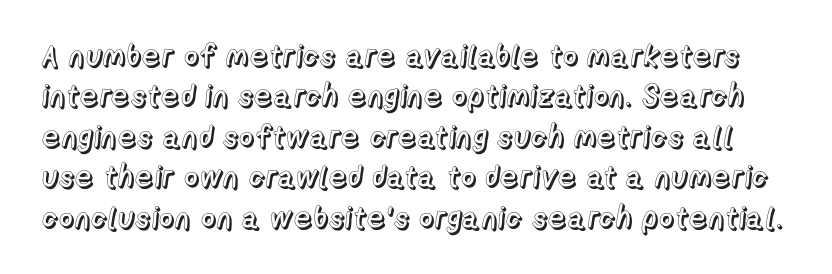
The image shows 30 px text type; set normal line spacing (1.35x), normal letter spacing, not underlined; a medium x-height.
